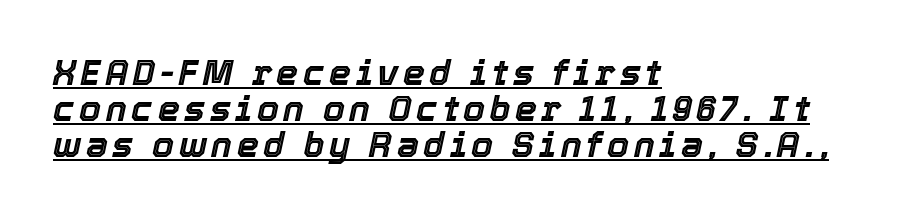
The image shows 35 px text type, italic (leaning right); set left-aligned, tight line spacing (1.03x), underlined; a medium x-height.
